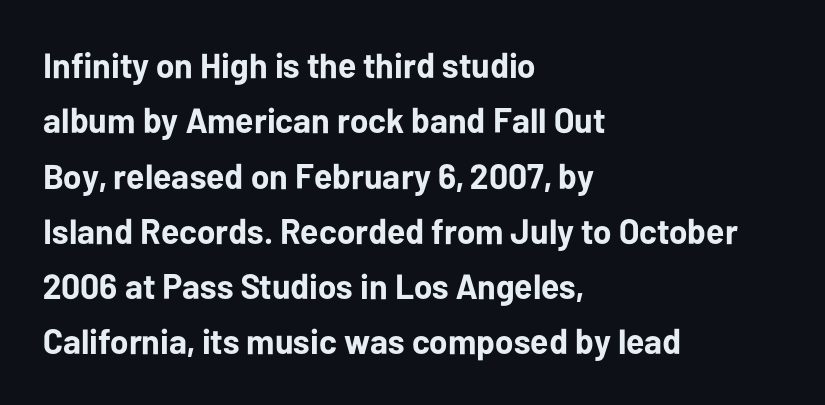
Q: Is the text bold? A: Yes.
Q: Is the text italic (slanted)? A: No, it is upright.
Q: Is the typeface a serif or a sans-serif typeface? A: Sans-serif.
Q: Is the text underlined? A: No.
Q: How is the paragraph aligned? A: Left-aligned.
Q: Is the spacing between letters normal or unusually wide? A: Normal.
Q: Is the spacing between lines tight, normal or loose? A: Normal.
Q: Width (condensed, normal, or wide)? A: Normal.
Q: Stroke contrast? A: Low.
Q: x-height? A: Medium.
Q: Monospaced? A: No.
